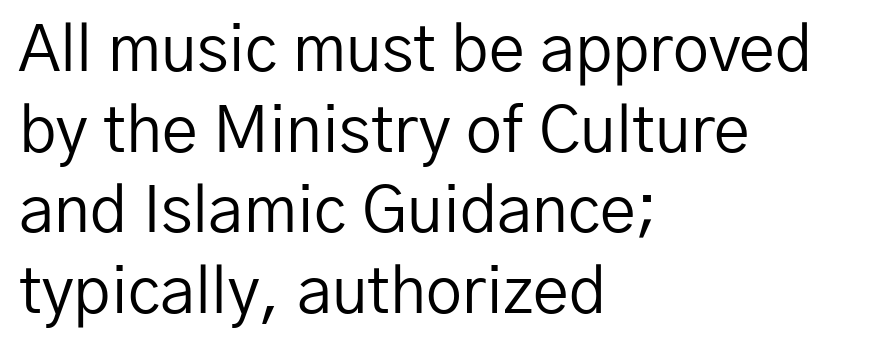
The image shows 64 px regular-weight sans-serif type, upright; set left-aligned, normal line spacing (1.26x), normal letter spacing, not underlined; low stroke contrast and a medium x-height.
